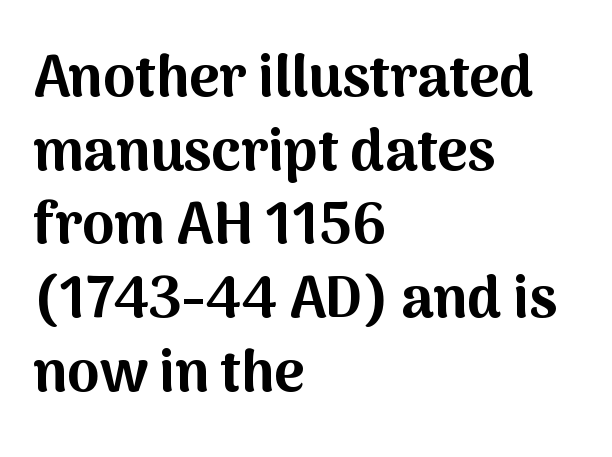
In terms of posture, this sample is upright. This rendering leaves character spacing at its baseline value. Regarding serifs, this sample does without them. Does the copy run flush right? No — it runs flush left. Check under the words: just untouched page. Horizontal bands of white between lines are of average thickness.
